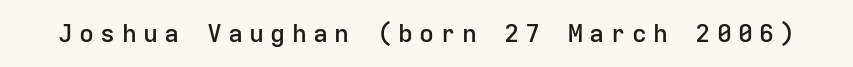
Q: Is the text bold? A: Semi-bold.
Q: Is the text italic (slanted)? A: No, it is upright.
Q: Is the text underlined? A: No.
Q: Is the spacing between letters normal or unusually wide? A: Unusually wide.
